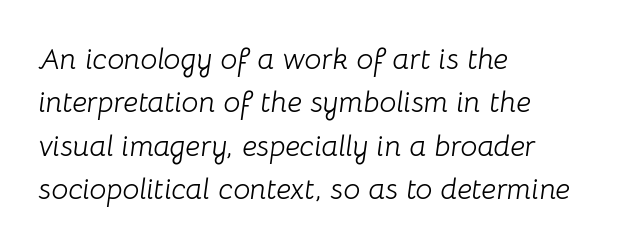
The image shows 30 px light type, italic (leaning right); set left-aligned, normal line spacing (1.45x), normal letter spacing, not underlined; low stroke contrast and a medium x-height.
